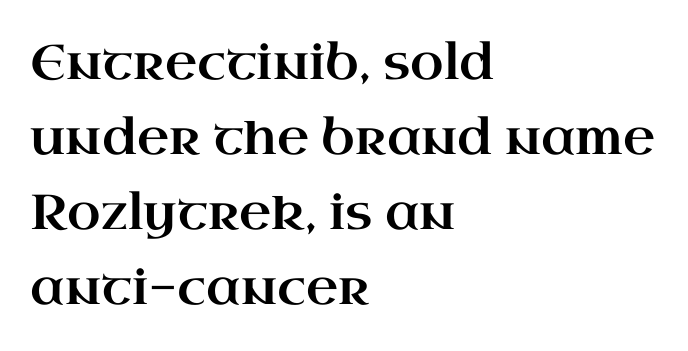
Q: Is the text italic (slanted)? A: No, it is upright.
Q: Is the typeface a serif or a sans-serif typeface? A: Serif.
Q: Is the text underlined? A: No.
Q: How is the paragraph aligned? A: Left-aligned.
Q: Is the spacing between letters normal or unusually wide? A: Normal.
Q: Is the spacing between lines tight, normal or loose? A: Normal.
Q: Width (condensed, normal, or wide)? A: Wide.
Q: Stroke contrast? A: High.
Q: x-height? A: Small.
Q: Monospaced? A: No.
